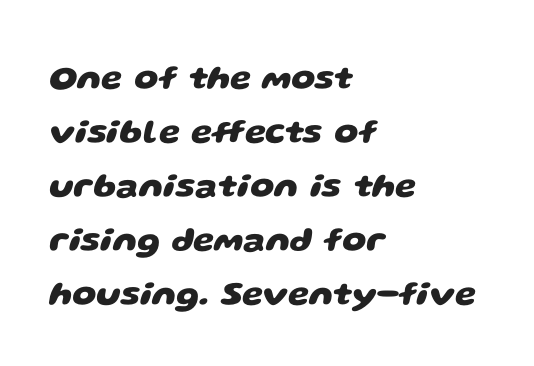
{"serif": "no", "bold": "yes", "weight": "heavy", "width": "wide", "stroke_contrast": "low", "x_height": "large", "monospaced": "no", "underline": "no", "align": "left", "line_spacing": "normal", "line_spacing_ratio": 1.59, "letter_spacing": "normal", "letter_spacing_em": 0.0, "glyph_px": 34}
